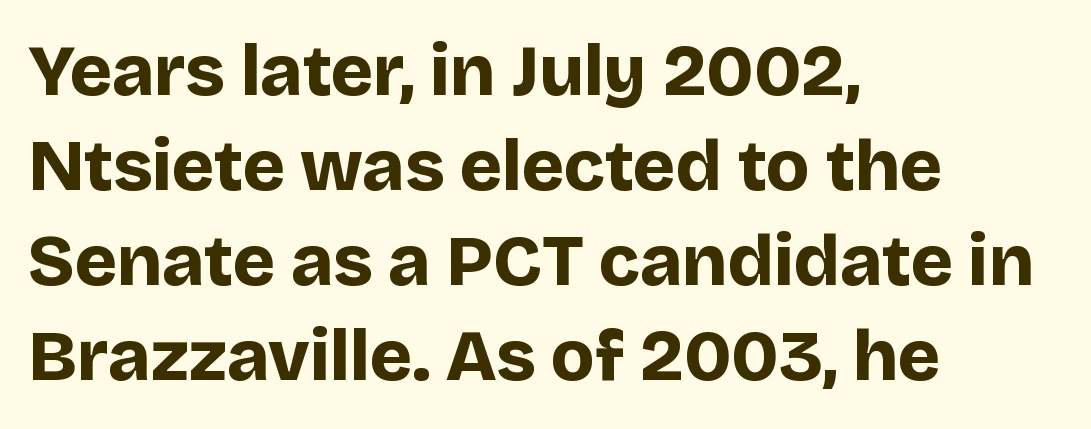
The image shows 72 px bold sans-serif type, upright; set left-aligned, normal line spacing (1.32x), normal letter spacing, not underlined; low stroke contrast and a large x-height.
